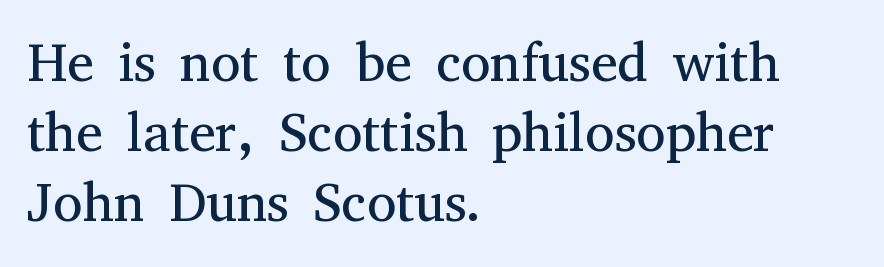
The image shows 54 px regular-weight serif type, upright; set left-aligned, normal line spacing (1.3x), normal letter spacing, not underlined; medium stroke contrast and a medium x-height.
